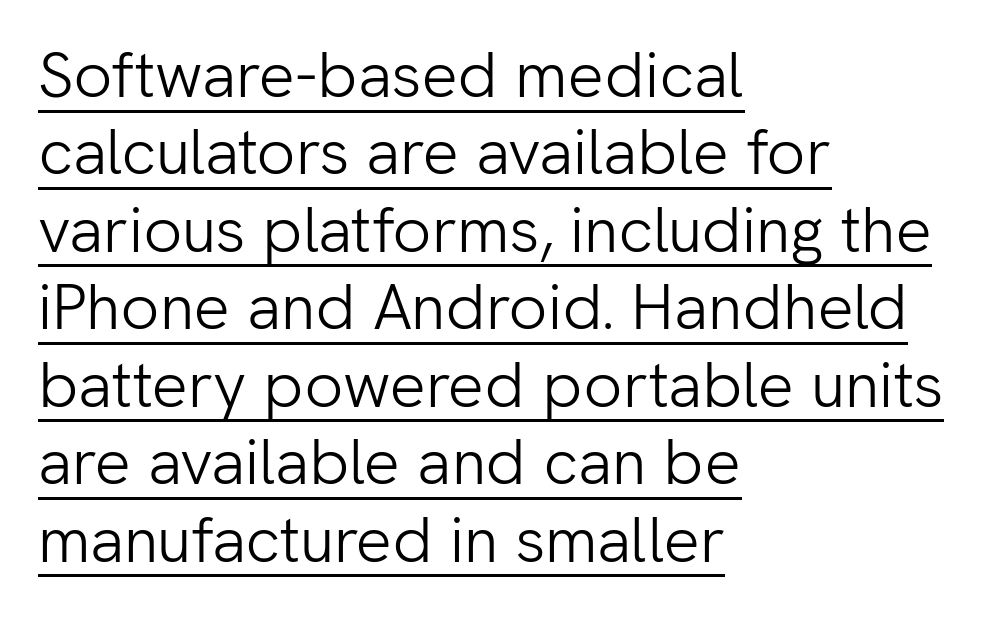
{"serif": "no", "italic": "no", "bold": "no", "weight": "light", "width": "normal", "stroke_contrast": "low", "x_height": "medium", "monospaced": "no", "underline": "yes", "align": "left", "line_spacing_ratio": 1.21, "letter_spacing": "normal", "letter_spacing_em": 0.0, "glyph_px": 64}
